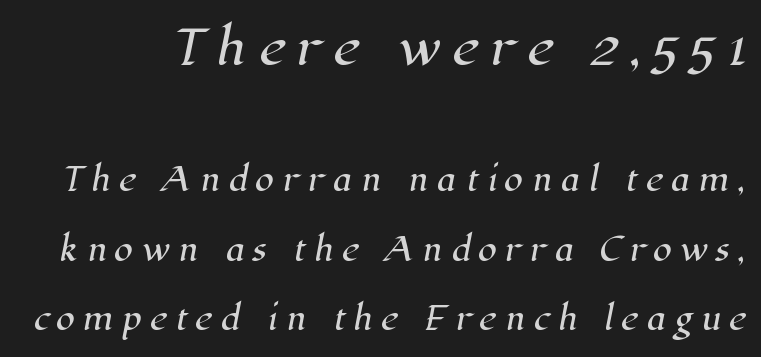
The face used here is rendered with a markedly widened letterfit. Varying glyph widths throughout — classic text-font behaviour. What kind of face is this? One with serifs. Any mark beneath the type? The region is blank.
